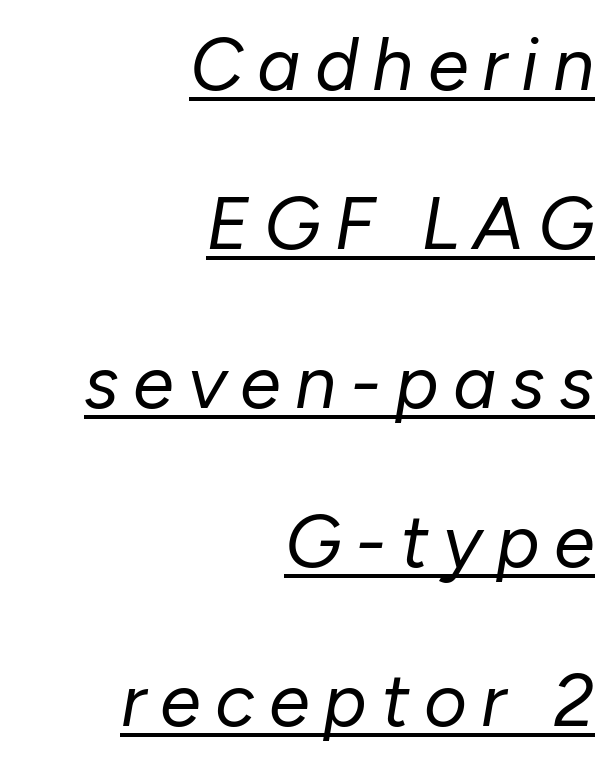
The image shows 74 px regular-weight type, italic (leaning right); set right-aligned, loose line spacing (2.15x), underlined; low stroke contrast and a medium x-height.
